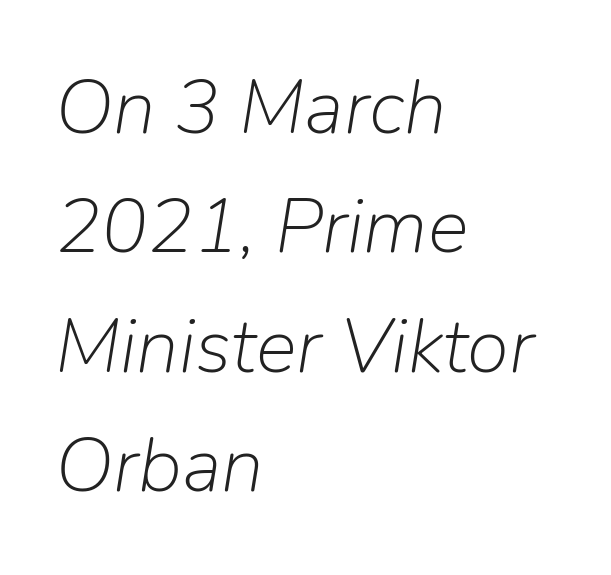
Slant detected: the letters are inclined. Characters follow at the spacing the type designer built in. Whoever set this chose a conventional vertical rhythm. Reading down the block, your eye returns to a fixed left position each line. Think standard paragraph weight, or any step lighter than that.
